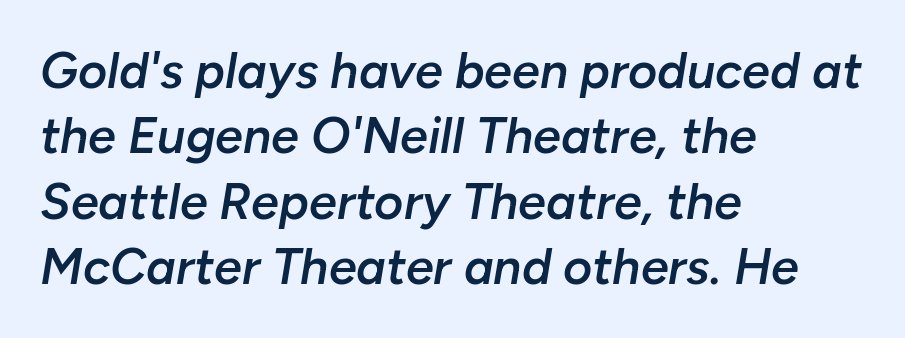
Line starts are locked; line ends wander. The horizontal fit of the characters is conventional and even. This is the in-between weight designers call semibold or demi. Here the designer chose a conventional face with non-uniform glyph widths. The rendering uses a moderate line-height, typical for paragraphs. Tall strokes in this sample are angled rather than plumb.
